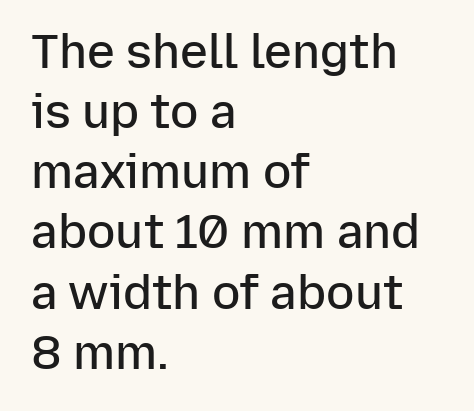
The image shows 47 px semibold sans-serif type, upright; set left-aligned, normal line spacing (1.28x), normal letter spacing, not underlined; low stroke contrast and a medium x-height.
